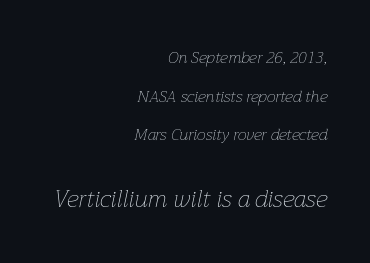
This layout puts the modest block above and the oversized block below. The space between consecutive lines is lavish. Counters stay open thanks to moderate or lighter strokes. There is no visible air inserted between adjacent glyphs.
